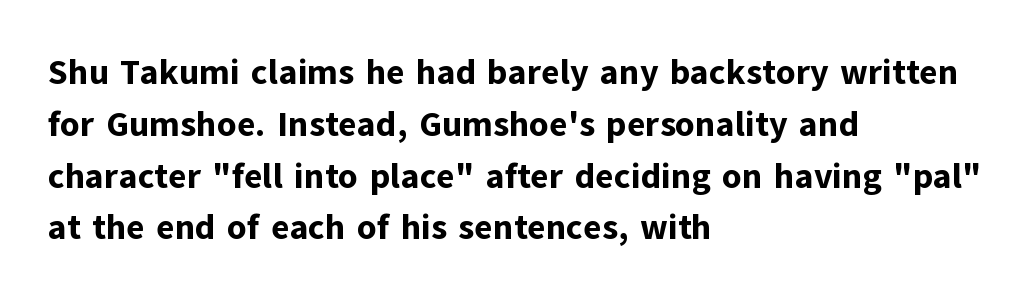
Alignment: flush left. Heft: maximum for text — a bold. The block of text has a typical density, with ordinary space between rows. The gap between lines stays unmarked.
